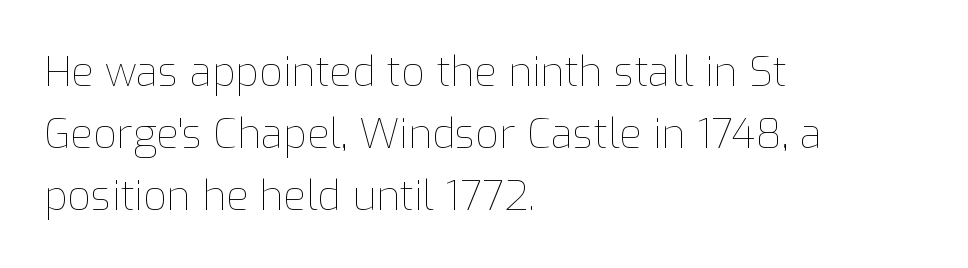
The ragged edge is on the right, which tells us the setting is flush left. Does extra space separate the letters? No, they use regular spacing. Posture: vertical. The typesetting does not lean heavy: it is not bold. The specimen omits any rule beneath the text block's lines. Character widths vary here, with narrow letters taking less room than wide ones.
